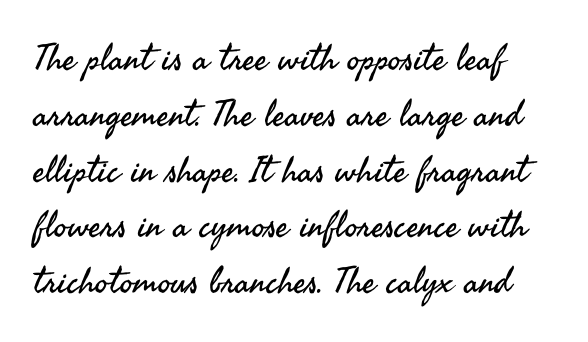
The image shows 36 px regular-weight sans-serif type; set normal line spacing (1.55x), normal letter spacing, not underlined; medium stroke contrast and a small x-height.
